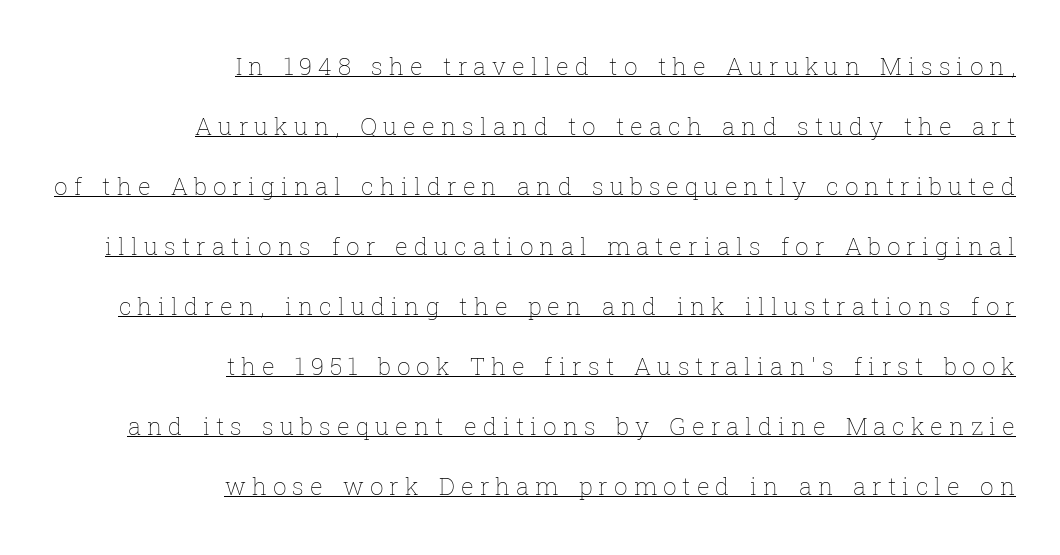
The typography opts for an upright posture over an oblique one. The passage shown has open, widely tracked lettering throughout. A great deal of white space separates one row of letters from the next. Underlining? Definitely there.
